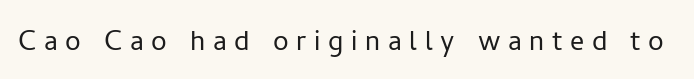
{"serif": "no", "italic": "no", "bold": "no", "weight": "light", "width": "normal", "stroke_contrast": "low", "x_height": "medium", "monospaced": "no", "underline": "no", "letter_spacing": "wide", "letter_spacing_em": 0.22, "glyph_px": 35}
